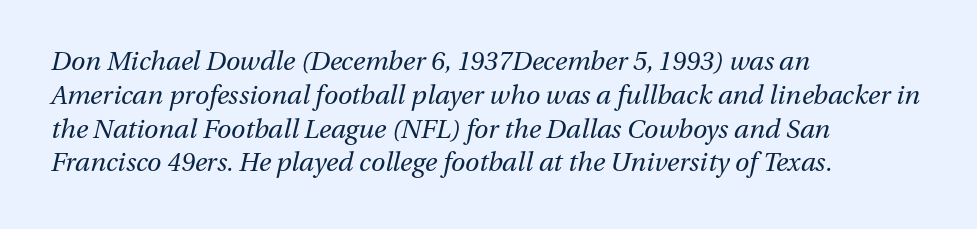
{"italic": "yes", "lean": "right", "slant_degrees": 13, "bold": "no", "underline": "no", "align": "left", "line_spacing": "normal", "line_spacing_ratio": 1.3, "letter_spacing": "normal", "letter_spacing_em": 0.0, "glyph_px": 26}
